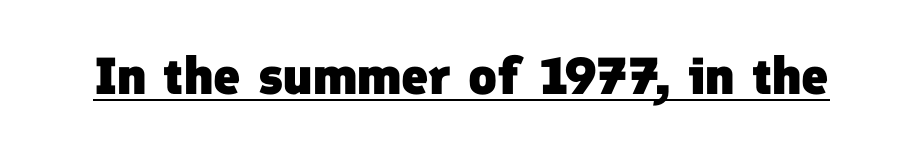
The image shows 52 px heavy sans-serif type; set normal letter spacing, underlined; low stroke contrast and a medium x-height.
